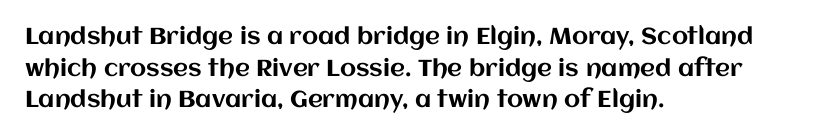
The image shows 23 px text type, upright; set left-aligned, normal line spacing (1.38x), normal letter spacing, not underlined.
